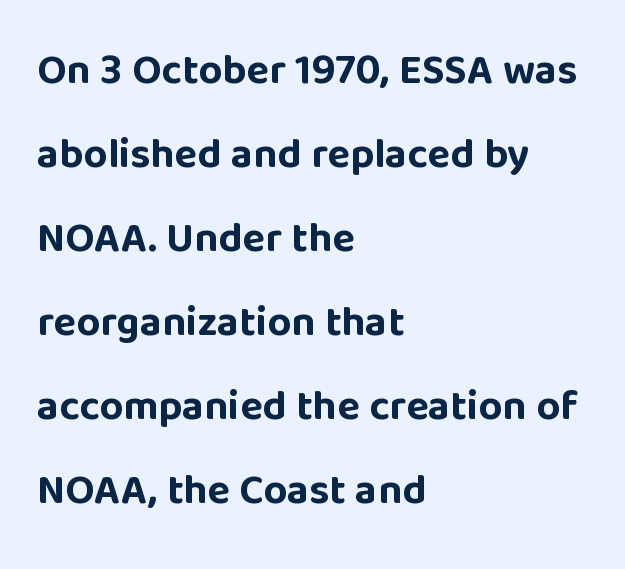
Compared with typical paragraphs, the rows here are farther apart. Check where the strokes stop: nothing finishes them off — pure sans. How are the letters spaced? Ordinarily, with no added tracking. Caption: multi-line text, flush left, ragged right. Look at the stroke-to-counter ratio: heavy, a bold.
